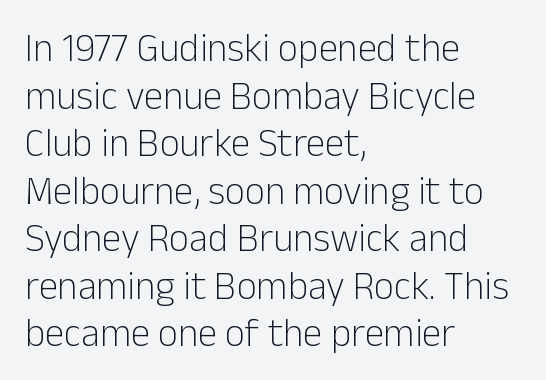
Q: Is the text bold? A: No.
Q: Is the text italic (slanted)? A: No, it is upright.
Q: Is the typeface a serif or a sans-serif typeface? A: Sans-serif.
Q: Is the text underlined? A: No.
Q: How is the paragraph aligned? A: Left-aligned.
Q: Is the spacing between letters normal or unusually wide? A: Normal.
Q: Width (condensed, normal, or wide)? A: Normal.
Q: Stroke contrast? A: Low.
Q: x-height? A: Medium.
Q: Monospaced? A: No.
